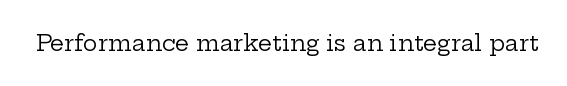
{"italic": "no", "bold": "no", "underline": "no", "letter_spacing": "normal", "letter_spacing_em": 0.0, "glyph_px": 22}
